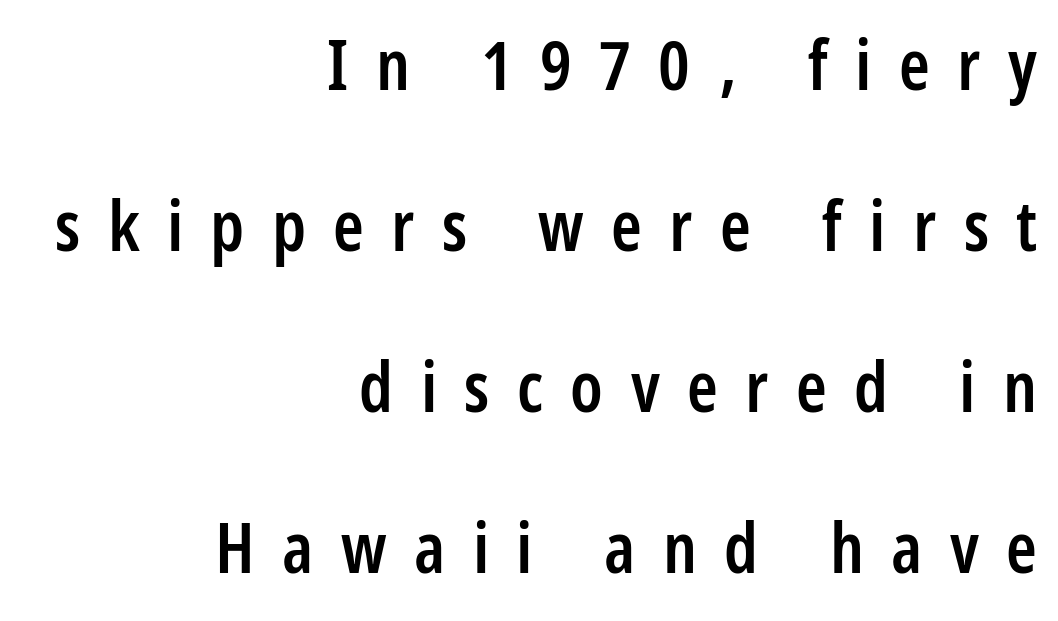
{"serif": "no", "italic": "no", "bold": "semi", "weight": "semibold", "width": "condensed", "stroke_contrast": "low", "x_height": "large", "monospaced": "no", "underline": "no", "align": "right", "line_spacing": "loose", "line_spacing_ratio": 2.3, "letter_spacing": "wide", "letter_spacing_em": 0.39, "glyph_px": 70}
